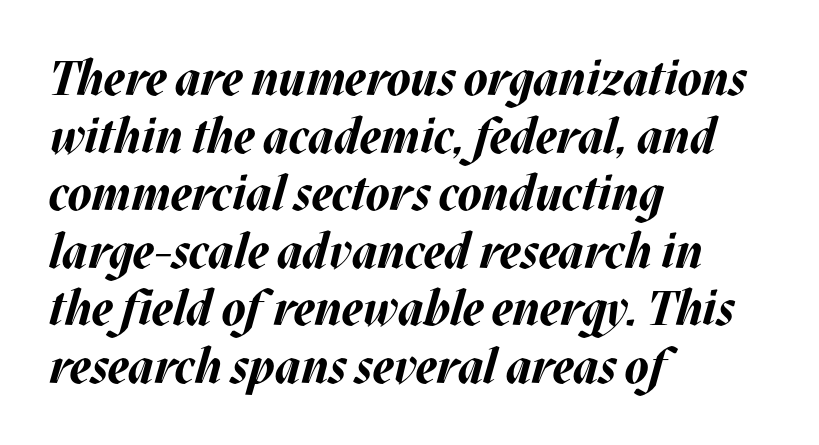
The image shows 48 px bold type, italic (leaning right); set left-aligned, line spacing 1.2x, normal letter spacing, not underlined; medium stroke contrast and a large x-height.
